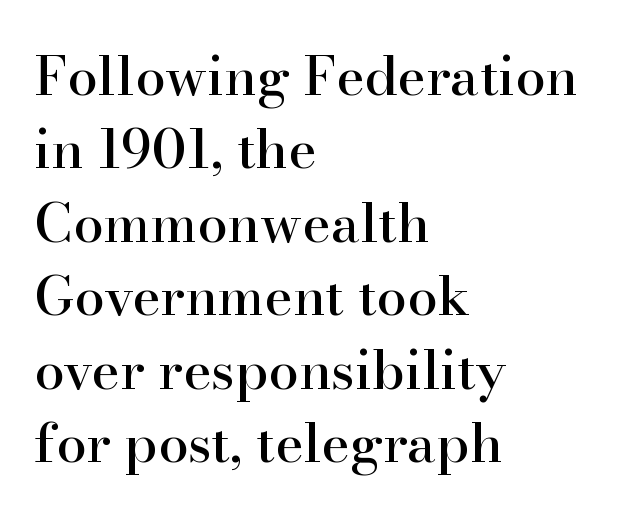
Short note: letters normally spaced. Descenders hang freely into open space. Do the characters align in a grid? No, the font is proportional. No italicization has been applied; the sample stays upright.
